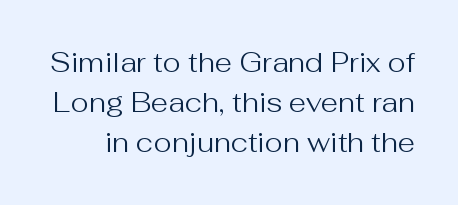
Q: Is the text bold? A: No.
Q: Is the text italic (slanted)? A: No, it is upright.
Q: Is the typeface a serif or a sans-serif typeface? A: Sans-serif.
Q: Is the text underlined? A: No.
Q: Is the spacing between letters normal or unusually wide? A: Normal.
Q: Is the spacing between lines tight, normal or loose? A: Normal.
Q: Width (condensed, normal, or wide)? A: Normal.
Q: Stroke contrast? A: Medium.
Q: x-height? A: Medium.
Q: Monospaced? A: No.
